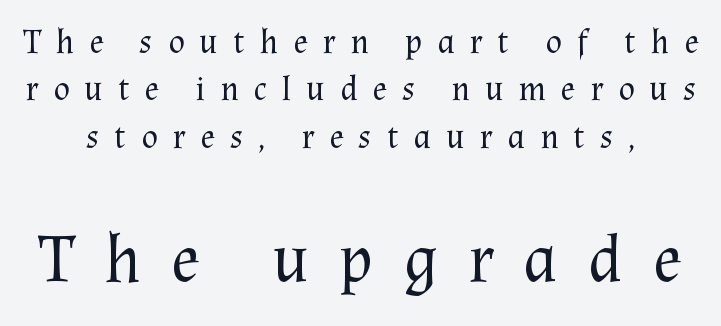
Q: Is the text bold? A: No.
Q: Is the text italic (slanted)? A: No, it is upright.
Q: Is the text underlined? A: No.
Q: Is the spacing between letters normal or unusually wide? A: Unusually wide.
Q: Is the spacing between lines tight, normal or loose? A: Normal.
Q: Which block of text is set in a larger size, the first (top) or the second (bottom)? A: The second (bottom) one.
Q: Width (condensed, normal, or wide)? A: Normal.
Q: Stroke contrast? A: Medium.
Q: x-height? A: Medium.
Q: Monospaced? A: No.
